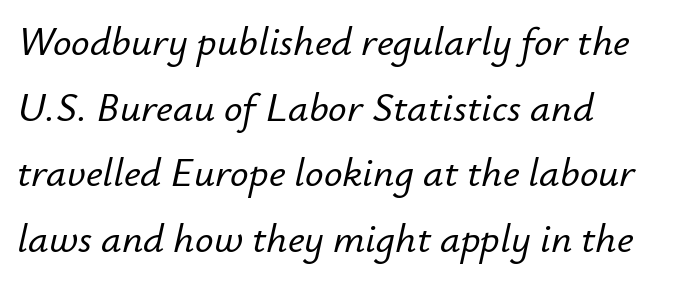
{"italic": "yes", "lean": "right", "slant_degrees": 12, "width": "normal", "stroke_contrast": "low", "x_height": "small", "monospaced": "no", "underline": "no", "align": "left", "line_spacing": "normal", "line_spacing_ratio": 1.6, "letter_spacing": "normal", "letter_spacing_em": 0.0, "glyph_px": 41}
